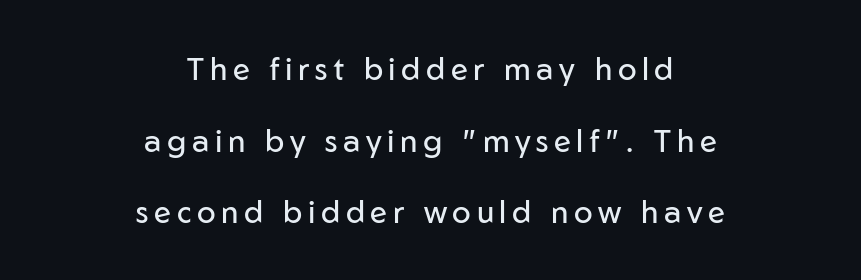
The cut favours lightness, reaching ordinary text weight at its darkest. The passage is arranged like a title page — every line centered. Unlike a traditional serif, this face leaves its strokes unadorned. Check under the words: just untouched page. The space between consecutive lines is lavish.
